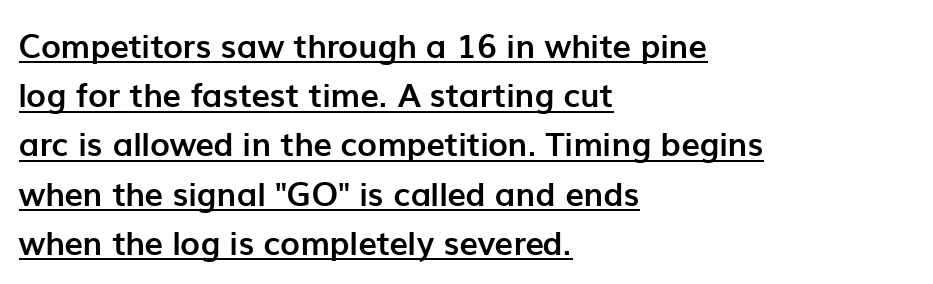
The image shows 33 px semibold sans-serif type, upright; set left-aligned, normal line spacing (1.49x), normal letter spacing, underlined; low stroke contrast and a medium x-height.
